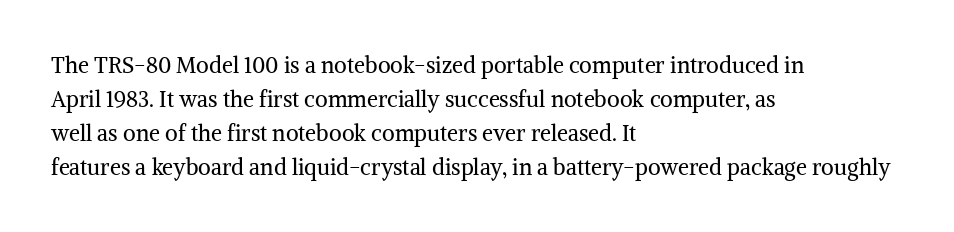
The image shows 22 px text type, upright; set left-aligned, normal line spacing (1.54x), normal letter spacing, not underlined.
